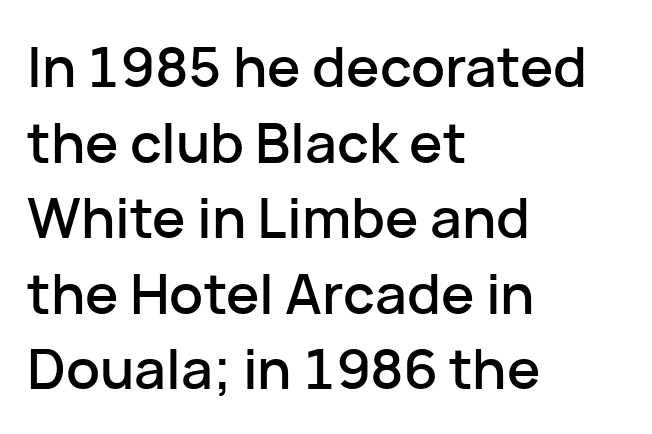
{"serif": "no", "italic": "no", "width": "normal", "stroke_contrast": "low", "x_height": "medium", "monospaced": "no", "underline": "no", "align": "left", "line_spacing": "normal", "line_spacing_ratio": 1.35, "letter_spacing": "normal", "letter_spacing_em": 0.0, "glyph_px": 56}
